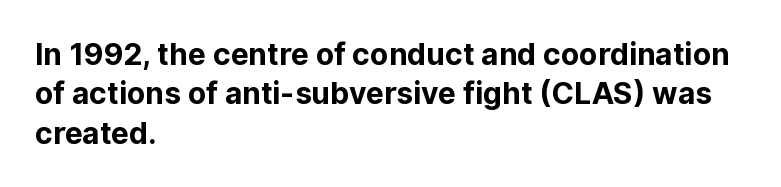
{"serif": "no", "italic": "no", "bold": "yes", "weight": "bold", "width": "normal", "stroke_contrast": "low", "x_height": "medium", "monospaced": "no", "underline": "no", "align": "left", "line_spacing": "normal", "line_spacing_ratio": 1.31, "letter_spacing": "normal", "letter_spacing_em": 0.0, "glyph_px": 30}
